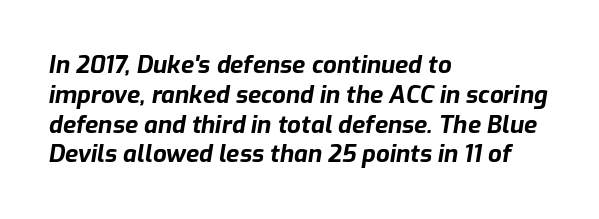
Each word holds together tightly as a unit, with standard inter-letter gaps. You can tell it's italic because the verticals aren't actually vertical. Quick note: underline off. A classic flush-left, rag-right setting is used for this passage. The typesetting leans heavy: a genuine bold.
